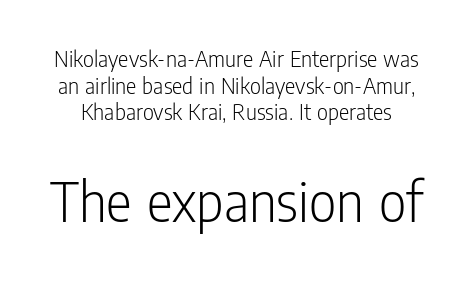
Q: Is the text bold? A: No.
Q: Is the text italic (slanted)? A: No, it is upright.
Q: Is the typeface a serif or a sans-serif typeface? A: Sans-serif.
Q: Is the text underlined? A: No.
Q: Is the spacing between letters normal or unusually wide? A: Normal.
Q: Is the spacing between lines tight, normal or loose? A: Tight.
Q: Which block of text is set in a larger size, the first (top) or the second (bottom)? A: The second (bottom) one.
Q: Width (condensed, normal, or wide)? A: Condensed.
Q: Stroke contrast? A: Low.
Q: x-height? A: Medium.
Q: Monospaced? A: No.
